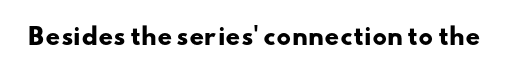
Compared with typical body copy, the letter spacing here is the same. A bare baseline throughout the passage. Chunky letters — that's bold for sure.
